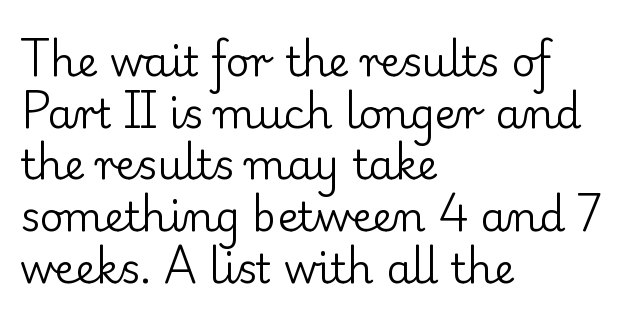
{"serif": "yes", "italic": "no", "bold": "no", "weight": "regular", "width": "normal", "stroke_contrast": "low", "x_height": "small", "monospaced": "no", "underline": "no", "align": "left", "line_spacing": "normal", "line_spacing_ratio": 1.26, "letter_spacing": "normal", "letter_spacing_em": 0.0, "glyph_px": 41}
